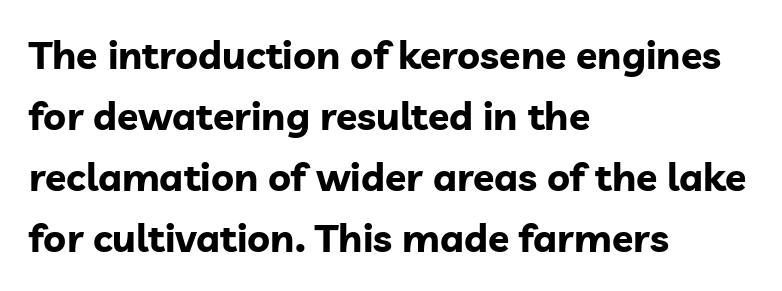
The image shows 39 px bold sans-serif type, upright; set left-aligned, normal line spacing (1.56x), normal letter spacing, not underlined; low stroke contrast and a medium x-height.
